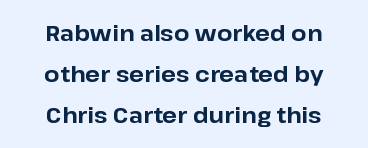
{"italic": "no", "bold": "yes", "underline": "no", "align": "center", "line_spacing_ratio": 1.87, "letter_spacing": "normal", "letter_spacing_em": 0.0, "glyph_px": 22}
